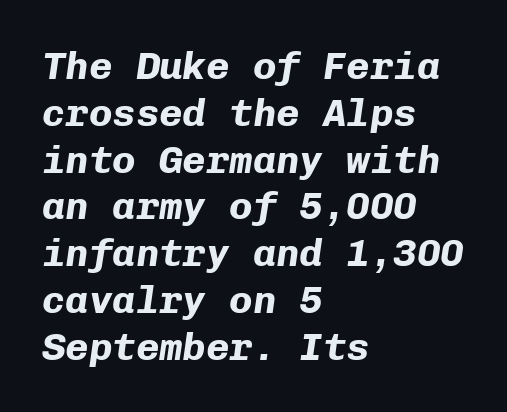
Q: Is the text bold? A: Yes.
Q: Is the text italic (slanted)? A: Yes, it leans right by about 8 degrees.
Q: Is the text underlined? A: No.
Q: How is the paragraph aligned? A: Left-aligned.
Q: Is the spacing between letters normal or unusually wide? A: Normal.
Q: Width (condensed, normal, or wide)? A: Normal.
Q: Stroke contrast? A: Low.
Q: x-height? A: Medium.
Q: Monospaced? A: Yes.
